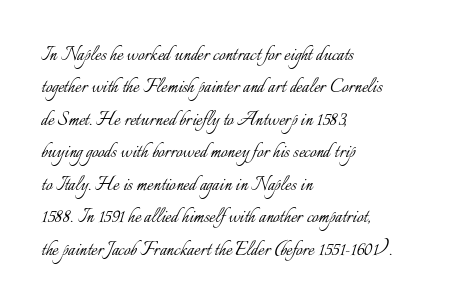
The tracking reads as untouched default to a designer's eye. Layout note: lines flush left. Students, observe: this is what conventionally led text looks like. Underline: absent.
